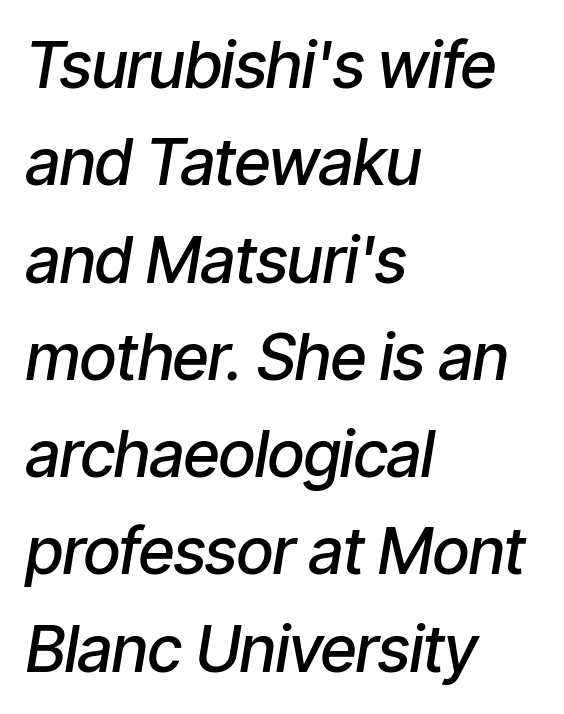
The image shows 64 px semibold, condensed type, italic (leaning right); set left-aligned, normal line spacing (1.52x), normal letter spacing, not underlined; low stroke contrast and a medium x-height.
